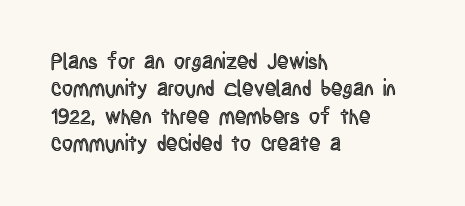
{"italic": "no", "underline": "no", "align": "left", "line_spacing": "normal", "line_spacing_ratio": 1.3, "letter_spacing": "normal", "letter_spacing_em": 0.0, "glyph_px": 21}
